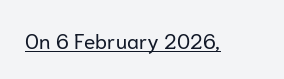
Q: Is the text bold? A: No.
Q: Is the text italic (slanted)? A: No, it is upright.
Q: Is the text underlined? A: Yes.
Q: Is the spacing between letters normal or unusually wide? A: Normal.
